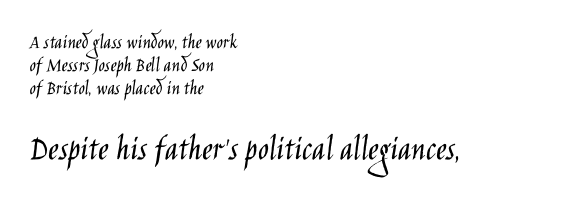
The font family rendered here belongs to the sans-serif group. Is there much room between lines? No — they nearly touch. The lines are quadded left. The words here are not underlined. The rendering keeps characters at their native spacing. Varying glyph widths throughout — classic text-font behaviour.
